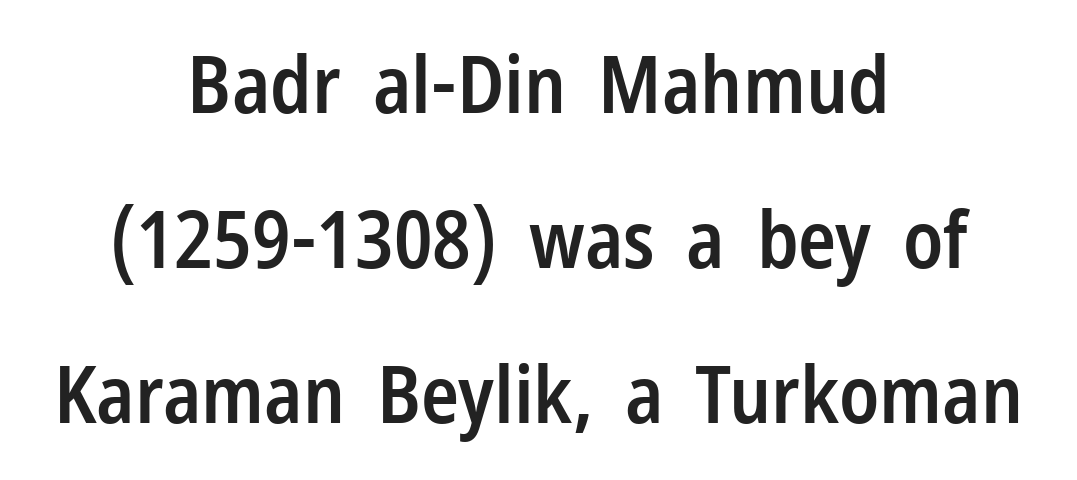
Q: Is the text bold? A: Semi-bold.
Q: Is the text italic (slanted)? A: No, it is upright.
Q: Is the typeface a serif or a sans-serif typeface? A: Sans-serif.
Q: Is the text underlined? A: No.
Q: How is the paragraph aligned? A: Centered.
Q: Is the spacing between letters normal or unusually wide? A: Normal.
Q: Is the spacing between lines tight, normal or loose? A: Loose.
Q: Width (condensed, normal, or wide)? A: Condensed.
Q: Stroke contrast? A: Low.
Q: x-height? A: Medium.
Q: Monospaced? A: No.
